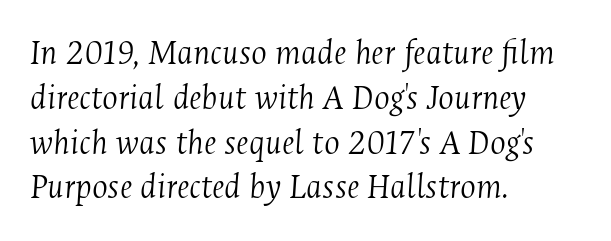
The image shows 37 px light, condensed serif type, italic (leaning right); set left-aligned, line spacing 1.21x, normal letter spacing, not underlined; medium stroke contrast and a medium x-height.
